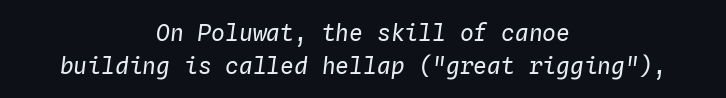
Bare-footed words on every line. The paragraph has two soft edges and a firm central axis. Stems here are at most as thick as an everyday book face. The rendering applies a slant to the glyphs. Words appear dense and cohesive because spacing is normal. One glance says typical: line gaps are just what's usual.
